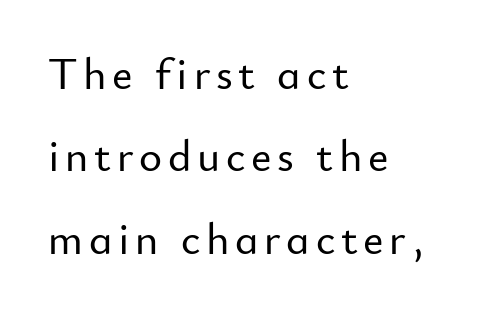
Q: Is the text italic (slanted)? A: No, it is upright.
Q: Is the typeface a serif or a sans-serif typeface? A: Sans-serif.
Q: Is the text underlined? A: No.
Q: How is the paragraph aligned? A: Left-aligned.
Q: Width (condensed, normal, or wide)? A: Normal.
Q: Stroke contrast? A: Low.
Q: x-height? A: Small.
Q: Monospaced? A: No.
